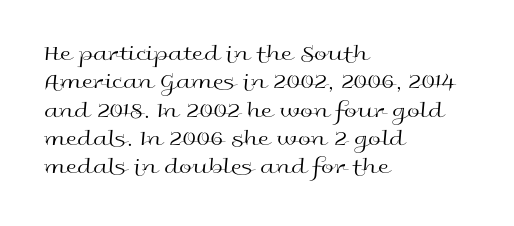
Nobody touched the tracking dial on this one. Visually the block forms a straight wall on the left and a jagged coastline on the right. Posture: upright roman. Beneath every word, the page is bare.
